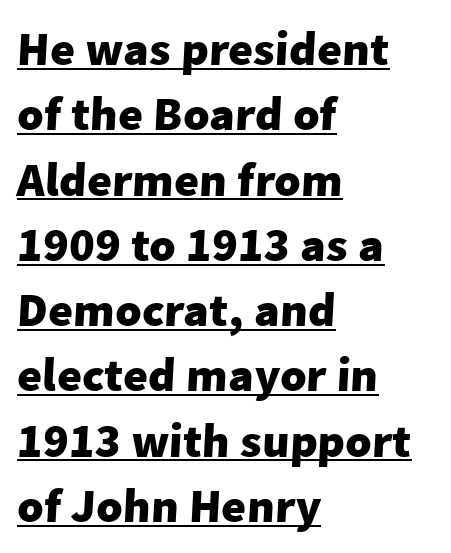
The image shows 48 px heavy sans-serif type; set left-aligned, normal line spacing (1.36x), normal letter spacing, underlined; low stroke contrast and a medium x-height.
